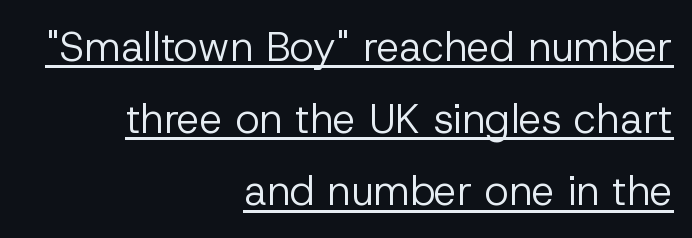
{"serif": "no", "italic": "no", "bold": "no", "weight": "regular", "width": "normal", "stroke_contrast": "low", "x_height": "medium", "monospaced": "no", "underline": "yes", "align": "right", "line_spacing_ratio": 1.76, "letter_spacing": "normal", "letter_spacing_em": 0.0, "glyph_px": 41}
